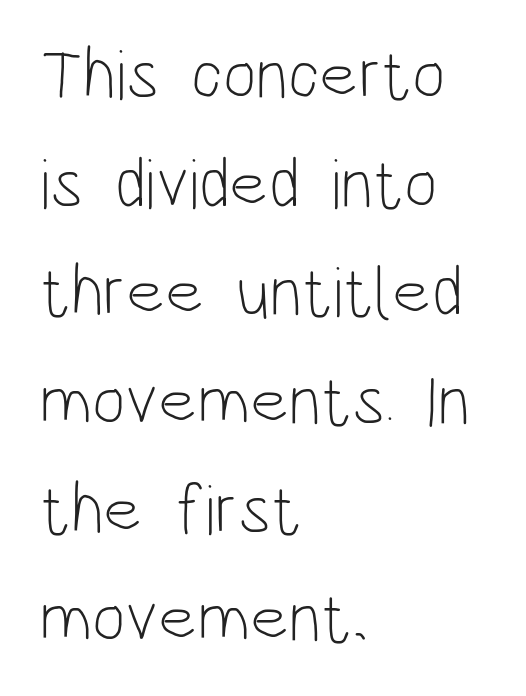
{"serif": "no", "italic": "no", "bold": "no", "weight": "light", "width": "condensed", "stroke_contrast": "low", "x_height": "large", "monospaced": "no", "underline": "no", "align": "left", "line_spacing": "normal", "line_spacing_ratio": 1.53, "letter_spacing": "normal", "letter_spacing_em": 0.0, "glyph_px": 71}
